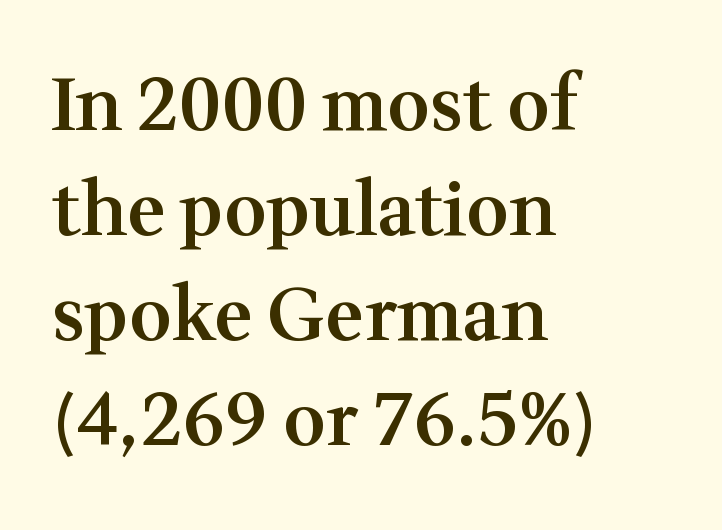
The image shows 73 px semibold serif type, upright; set left-aligned, normal line spacing (1.44x), normal letter spacing, not underlined; medium stroke contrast and a medium x-height.
